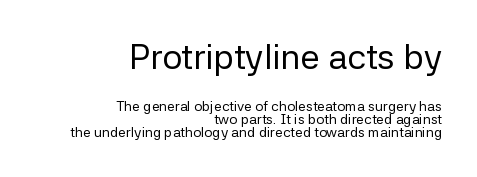
{"serif": "no", "italic": "no", "bold": "no", "weight": "regular", "width": "normal", "stroke_contrast": "low", "x_height": "medium", "monospaced": "no", "underline": "no", "align": "right", "line_spacing": "tight", "line_spacing_ratio": 0.96, "letter_spacing": "normal", "letter_spacing_em": 0.0, "larger_block": "first", "size_ratio": 2.5, "glyph_px": 35}
